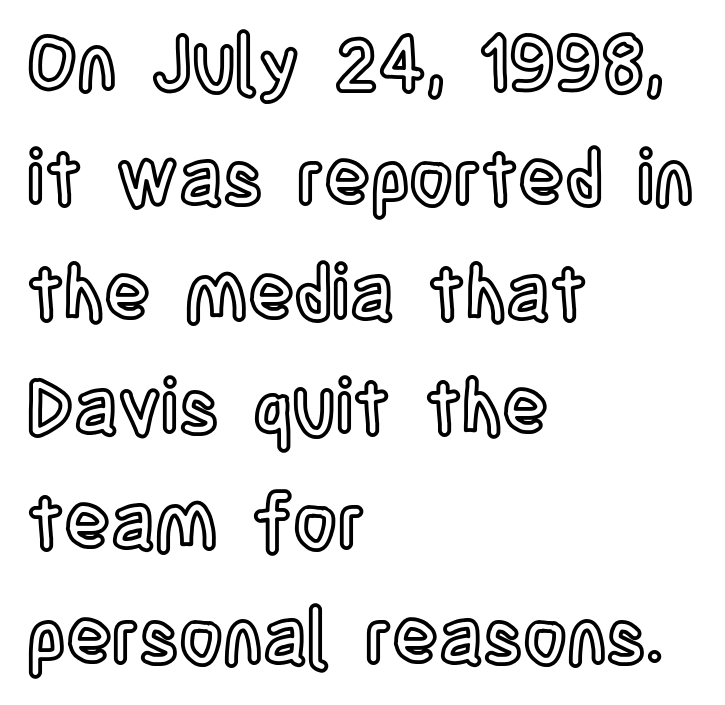
Q: Is the text italic (slanted)? A: No, it is upright.
Q: Is the text underlined? A: No.
Q: How is the paragraph aligned? A: Left-aligned.
Q: Is the spacing between letters normal or unusually wide? A: Normal.
Q: Is the spacing between lines tight, normal or loose? A: Normal.
Q: Width (condensed, normal, or wide)? A: Condensed.
Q: x-height? A: Large.
Q: Monospaced? A: No.
